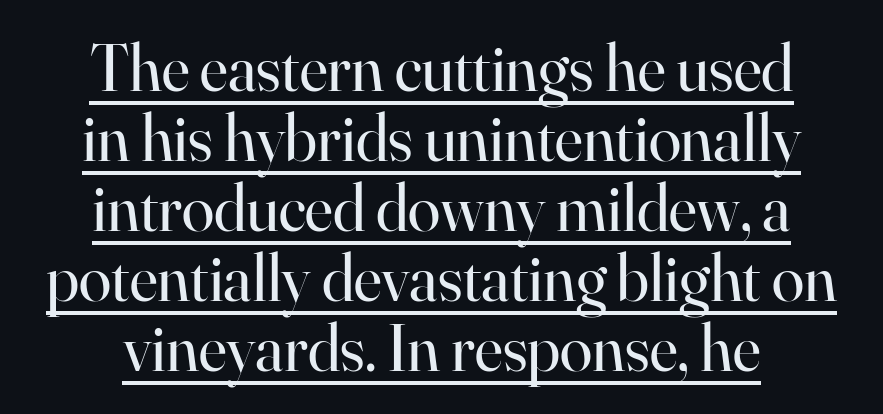
A centered setting, common on invitations and titles, is used for this passage. Little horizontal feet cap the strokes, marking this as serif type. Does a line run under the words? Yes, clearly. These lines huddle together more closely than default settings would place them. Vertical strokes here are truly vertical. This sample has the flowing, uneven cadence of proportional lettering.
